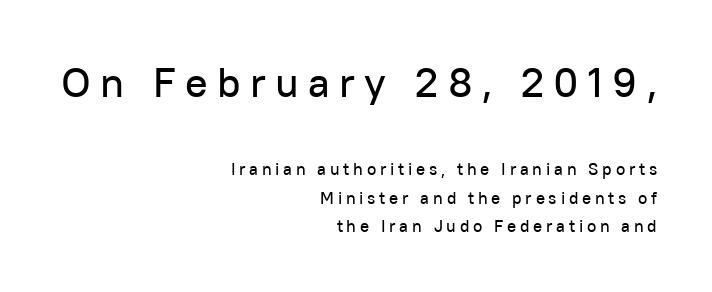
The image shows 42 px sans-serif type, upright; set right-aligned, normal line spacing (1.66x), unusually wide letter spacing (+0.22 em), not underlined; the first (top) block is 2.47x larger; low stroke contrast and a medium x-height.
